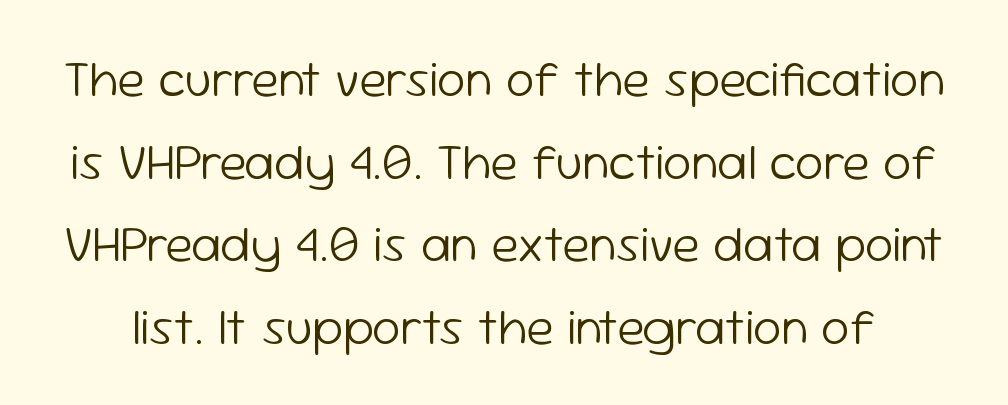
{"serif": "no", "italic": "no", "bold": "no", "weight": "light", "width": "normal", "stroke_contrast": "low", "x_height": "medium", "monospaced": "no", "underline": "no", "line_spacing": "normal", "line_spacing_ratio": 1.62, "letter_spacing": "normal", "letter_spacing_em": 0.0, "glyph_px": 51}
